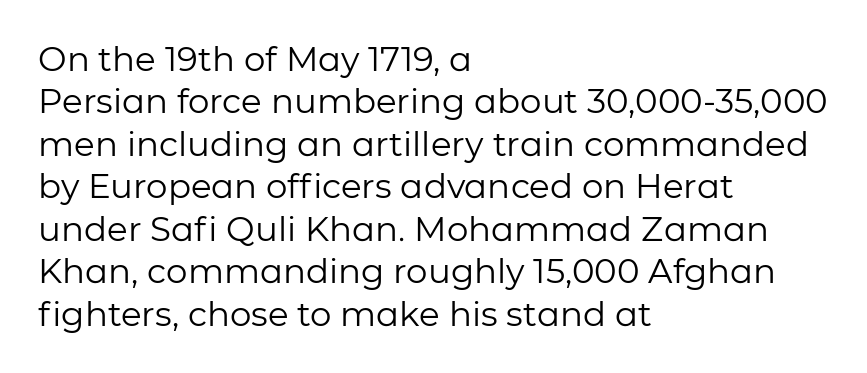
Q: Is the text bold? A: No.
Q: Is the text italic (slanted)? A: No, it is upright.
Q: Is the typeface a serif or a sans-serif typeface? A: Sans-serif.
Q: Is the text underlined? A: No.
Q: How is the paragraph aligned? A: Left-aligned.
Q: Is the spacing between letters normal or unusually wide? A: Normal.
Q: Is the spacing between lines tight, normal or loose? A: Normal.
Q: Width (condensed, normal, or wide)? A: Normal.
Q: Stroke contrast? A: Low.
Q: x-height? A: Medium.
Q: Monospaced? A: No.
